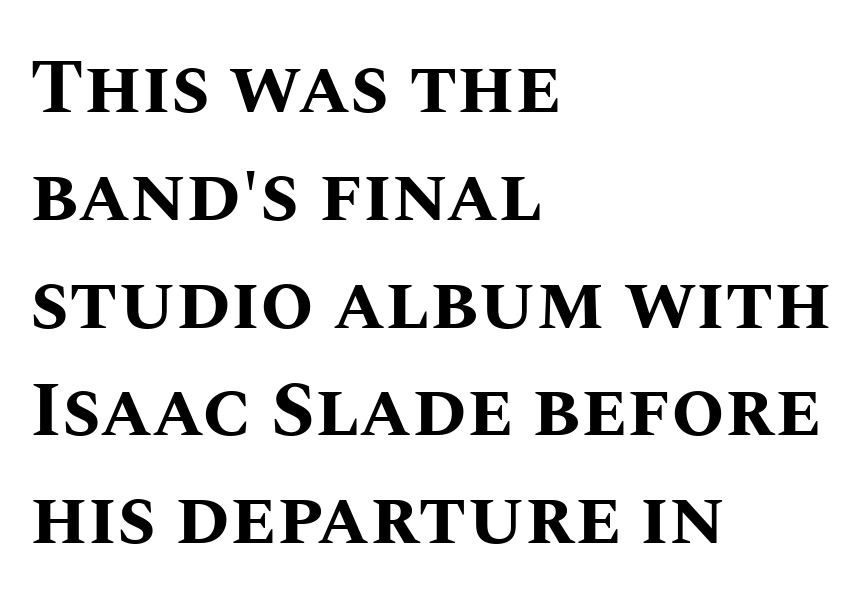
Only glyphs here, with clear space below each row. The passage shown is typed in a proportional face where columns would drift. The characters look thick and weighty, a clear bold. The lettering stays uniformly vertical, giving the passage a roman look. Letter spacing: default.
